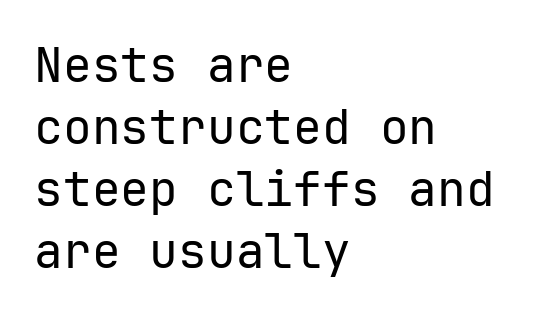
{"serif": "no", "italic": "no", "bold": "no", "weight": "regular", "width": "normal", "stroke_contrast": "low", "x_height": "medium", "monospaced": "yes", "underline": "no", "align": "left", "line_spacing": "normal", "line_spacing_ratio": 1.29, "letter_spacing": "normal", "letter_spacing_em": 0.0, "glyph_px": 48}
